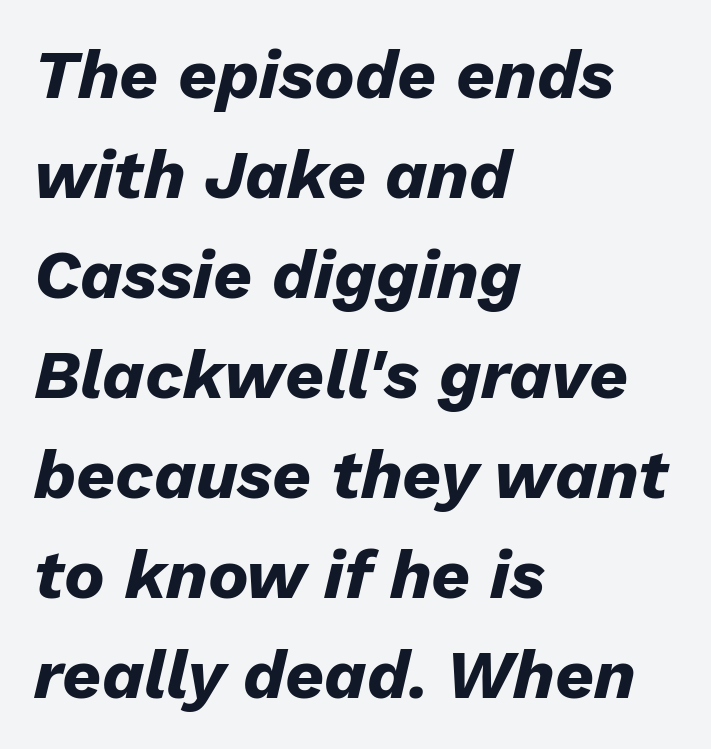
The image shows 68 px heavy type, italic (leaning right); set left-aligned, normal line spacing (1.47x), normal letter spacing, not underlined; low stroke contrast and a medium x-height.
